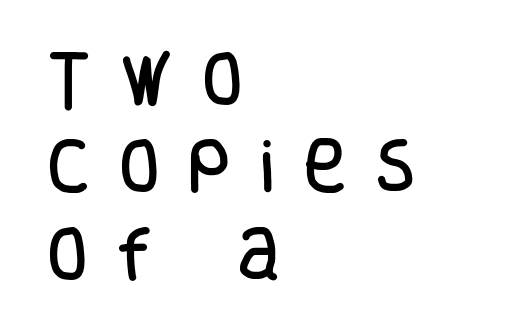
The image shows 59 px condensed sans-serif type, upright; set left-aligned, normal line spacing (1.48x), unusually wide letter spacing (+0.49 em), not underlined; low stroke contrast and a large x-height.
